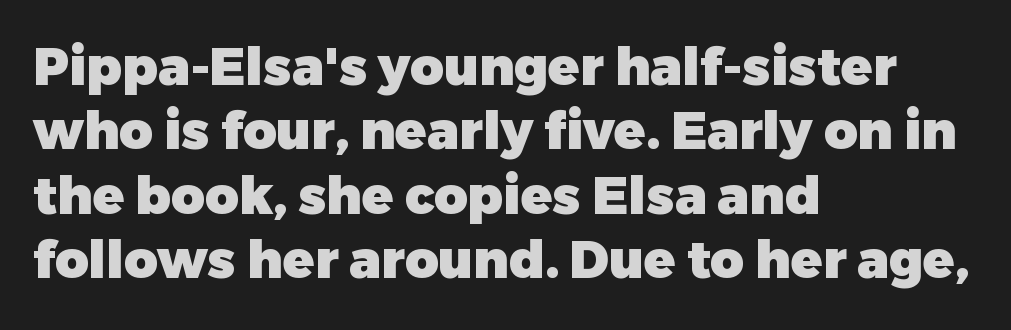
{"serif": "no", "italic": "no", "bold": "yes", "weight": "heavy", "width": "normal", "stroke_contrast": "low", "x_height": "medium", "monospaced": "no", "underline": "no", "align": "left", "line_spacing_ratio": 1.24, "letter_spacing": "normal", "letter_spacing_em": 0.0, "glyph_px": 52}
